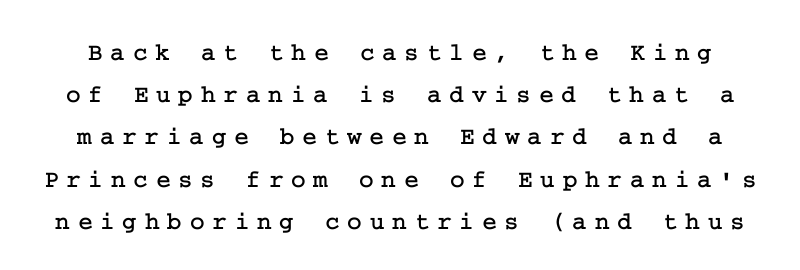
{"italic": "no", "underline": "no", "line_spacing": "normal", "line_spacing_ratio": 1.69, "letter_spacing": "wide", "letter_spacing_em": 0.31, "glyph_px": 25}
